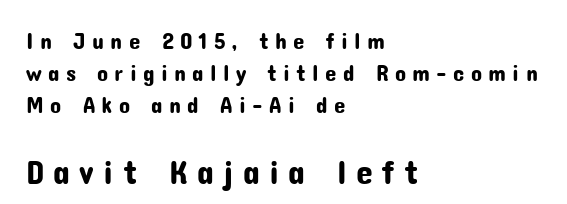
{"serif": "no", "italic": "no", "width": "normal", "stroke_contrast": "low", "x_height": "medium", "monospaced": "no", "underline": "no", "align": "left", "line_spacing": "normal", "line_spacing_ratio": 1.4, "letter_spacing": "wide", "letter_spacing_em": 0.27, "larger_block": "second", "size_ratio": 1.48, "glyph_px": 34}
